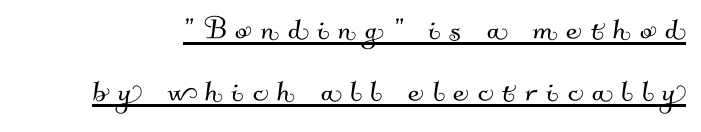
The image shows 36 px sans-serif type; set line spacing 1.73x, unusually wide letter spacing (+0.26 em), underlined; medium stroke contrast and a small x-height.
